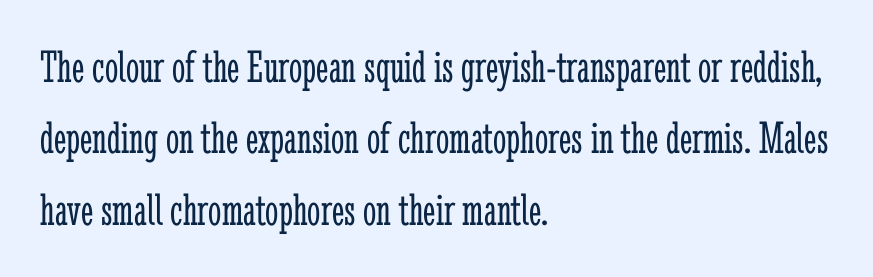
The image shows 47 px light, condensed serif type, upright; set left-aligned, normal line spacing (1.52x), normal letter spacing, not underlined; low stroke contrast and a medium x-height.
